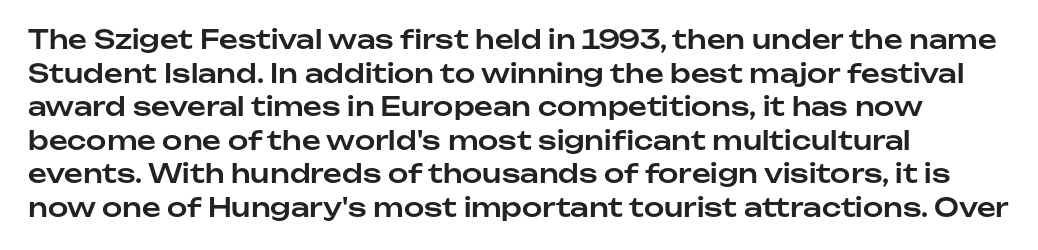
The zone under the glyphs is completely vacant. Line starts are locked; line ends wander. Look at the tracking — it's just the regular setting, nothing added. Horizontal bands of white between lines are of average thickness.
